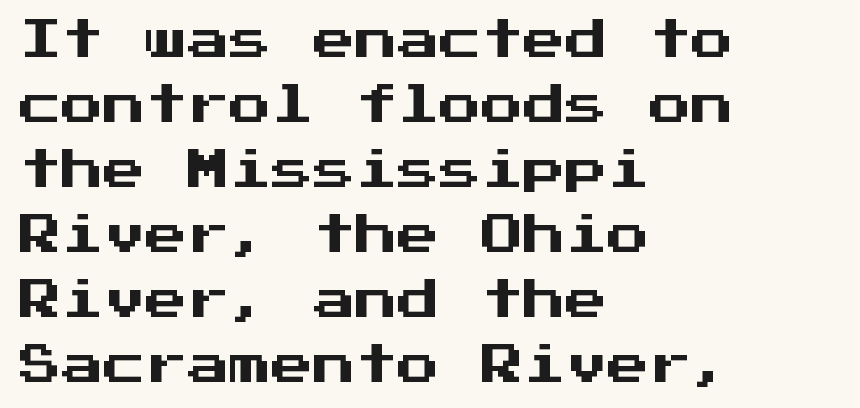
Q: Is the text italic (slanted)? A: No, it is upright.
Q: Is the typeface a serif or a sans-serif typeface? A: Sans-serif.
Q: Is the text underlined? A: No.
Q: How is the paragraph aligned? A: Left-aligned.
Q: Is the spacing between letters normal or unusually wide? A: Normal.
Q: Is the spacing between lines tight, normal or loose? A: Normal.
Q: Width (condensed, normal, or wide)? A: Normal.
Q: Stroke contrast? A: Medium.
Q: x-height? A: Medium.
Q: Monospaced? A: Yes.
